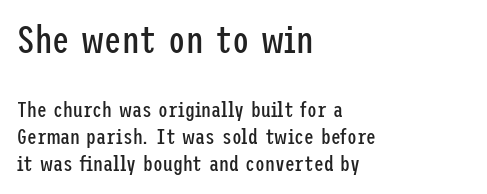
Q: Is the text bold? A: No.
Q: Is the text italic (slanted)? A: No, it is upright.
Q: Is the typeface a serif or a sans-serif typeface? A: Sans-serif.
Q: Is the text underlined? A: No.
Q: How is the paragraph aligned? A: Left-aligned.
Q: Is the spacing between letters normal or unusually wide? A: Normal.
Q: Which block of text is set in a larger size, the first (top) or the second (bottom)? A: The first (top) one.
Q: Width (condensed, normal, or wide)? A: Condensed.
Q: Stroke contrast? A: Low.
Q: x-height? A: Medium.
